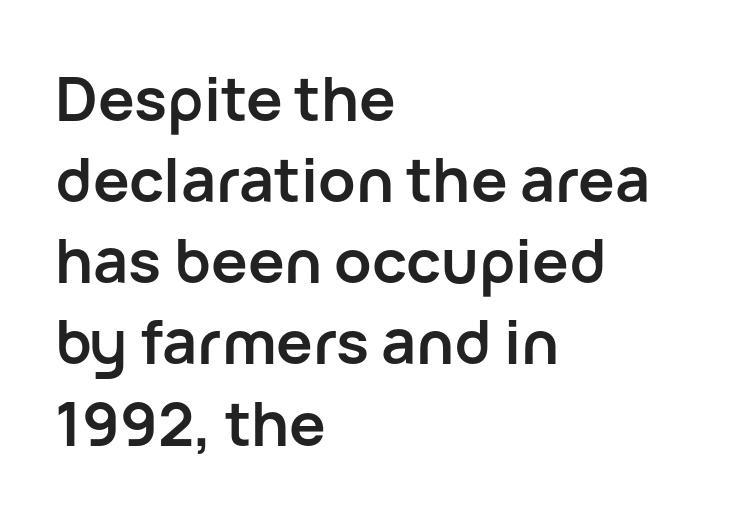
I'd describe the lettering as bold — thick and assertive. Think of a printed novel: that variable character pitch is what you see here. The vertical gap from one line to the next is medium. Do the letters lean? They stand straight. The text was rendered using a sans face with plain stroke endings.
